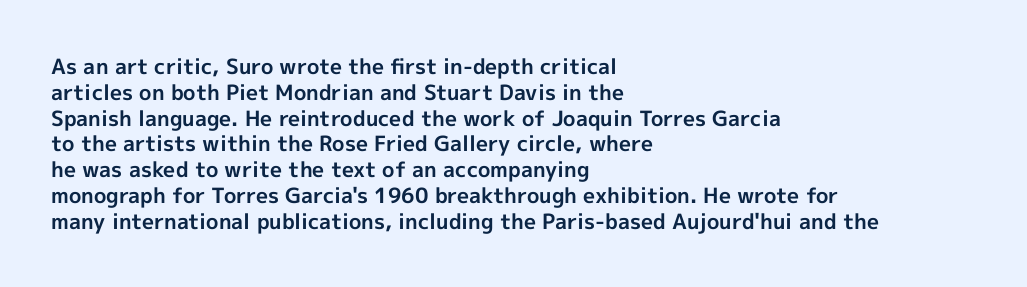
The image shows 21 px bold type, upright; set left-aligned, line spacing 1.23x, normal letter spacing, not underlined.
